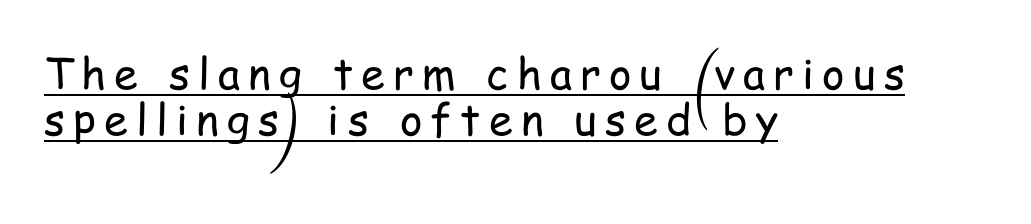
The image shows 43 px regular-weight, condensed sans-serif type, upright; set left-aligned, tight line spacing (1.08x), underlined; low stroke contrast and a medium x-height.
